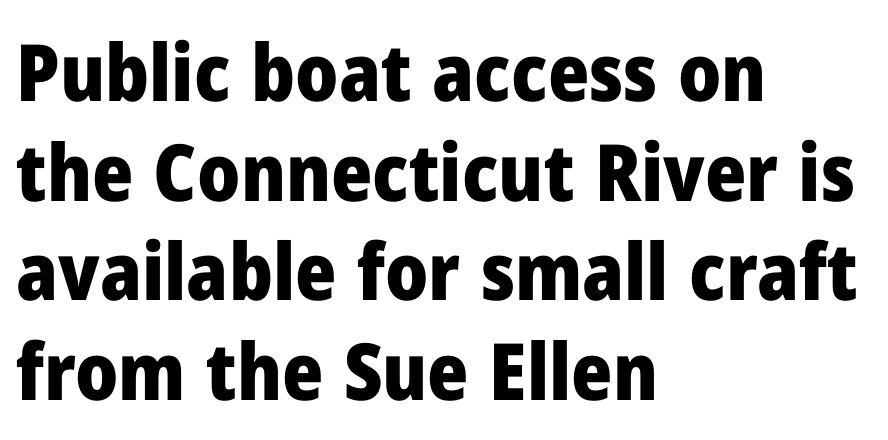
The image shows 79 px heavy sans-serif type, upright; set left-aligned, normal line spacing (1.26x), normal letter spacing, not underlined; low stroke contrast and a medium x-height.
